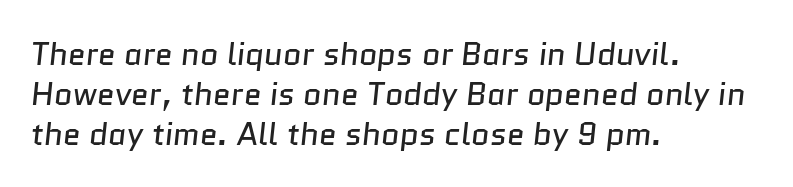
The image shows 32 px regular-weight sans-serif type; set left-aligned, normal line spacing (1.25x), normal letter spacing, not underlined; low stroke contrast and a medium x-height.
